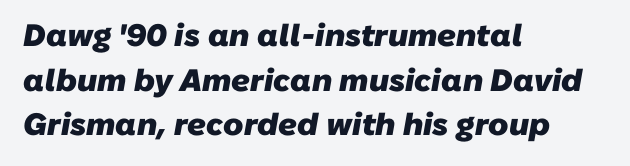
This is sans-serif lettering, the kind often seen on screens and signage. Normally led — the rows are evenly, conventionally spaced. The horizontal fit of the characters is conventional and even. Do the characters align in a grid? No, the font is proportional. Descenders hang freely into open space. The paragraph shown leans on its left margin.
